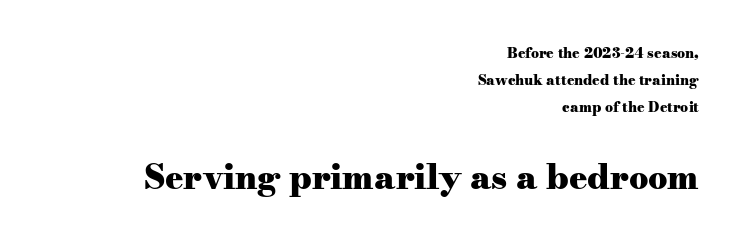
Is there any slant? The stems are plumb. A bare baseline throughout the passage. Caption: standard tracking, unaltered. Looks like regular typesetting: each glyph gets only the width it needs. A serif font was chosen for this passage. Vertical spacing — loose.
